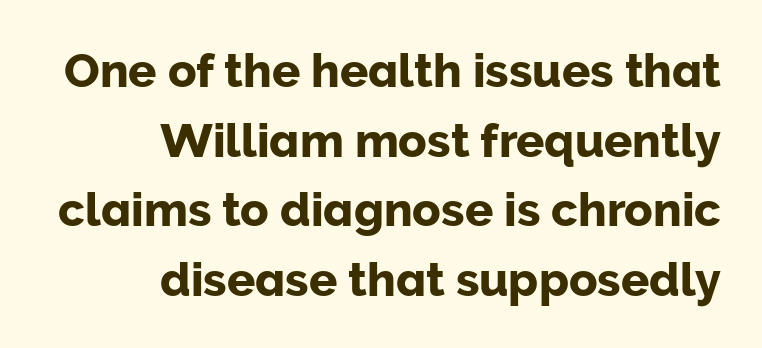
The image shows 47 px sans-serif type, upright; set right-aligned, normal line spacing (1.48x), normal letter spacing, not underlined; low stroke contrast and a medium x-height.
